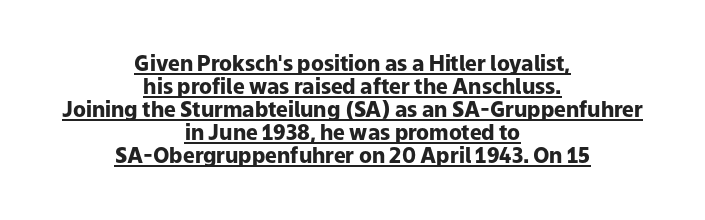
{"italic": "no", "bold": "yes", "underline": "yes", "align": "center", "line_spacing": "tight", "line_spacing_ratio": 1.1, "letter_spacing": "normal", "letter_spacing_em": 0.0, "glyph_px": 21}
